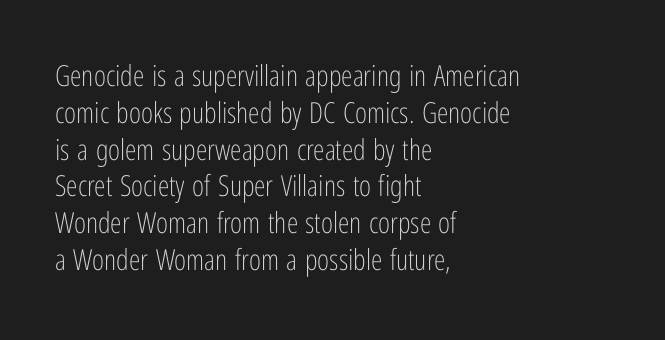
The image shows 29 px light, condensed sans-serif type, upright; set left-aligned, normal line spacing (1.27x), normal letter spacing, not underlined; low stroke contrast and a medium x-height.
